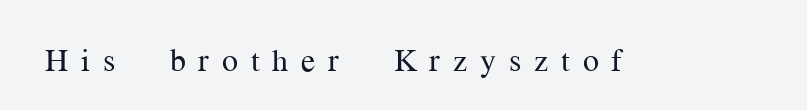
Yep, those are serifs on the letters. Caption: face not bold, strokes unweighted. You could not count columns in this text — the font is proportionally spaced. Spacing between characters has been opened up far beyond the box default.
